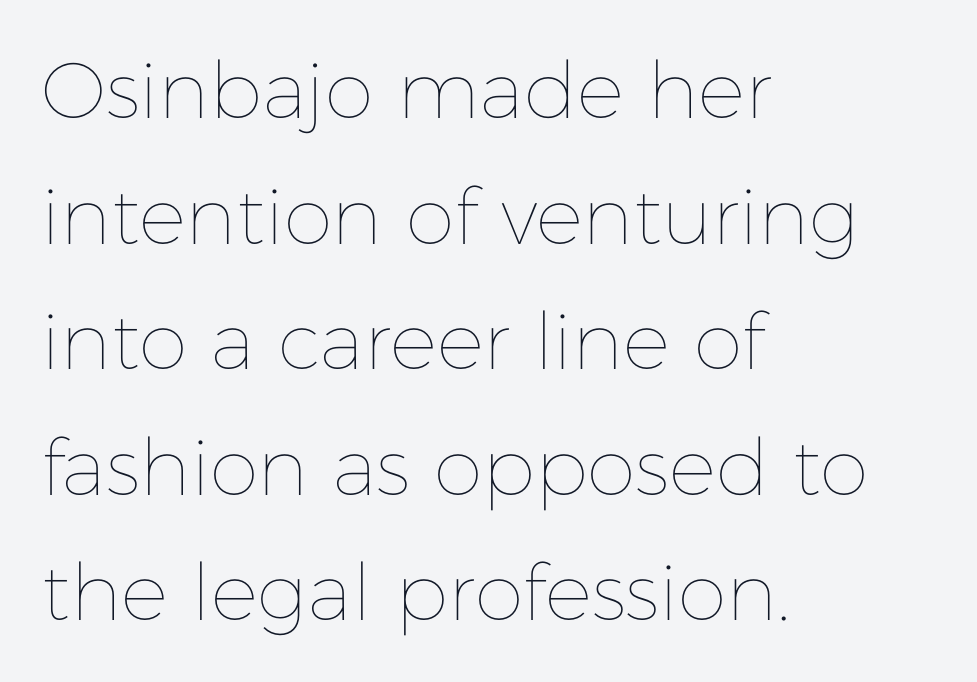
Q: Is the text bold? A: No.
Q: Is the text italic (slanted)? A: No, it is upright.
Q: Is the text underlined? A: No.
Q: How is the paragraph aligned? A: Left-aligned.
Q: Is the spacing between letters normal or unusually wide? A: Normal.
Q: Is the spacing between lines tight, normal or loose? A: Normal.
Q: Width (condensed, normal, or wide)? A: Normal.
Q: Stroke contrast? A: Low.
Q: x-height? A: Medium.
Q: Monospaced? A: No.
